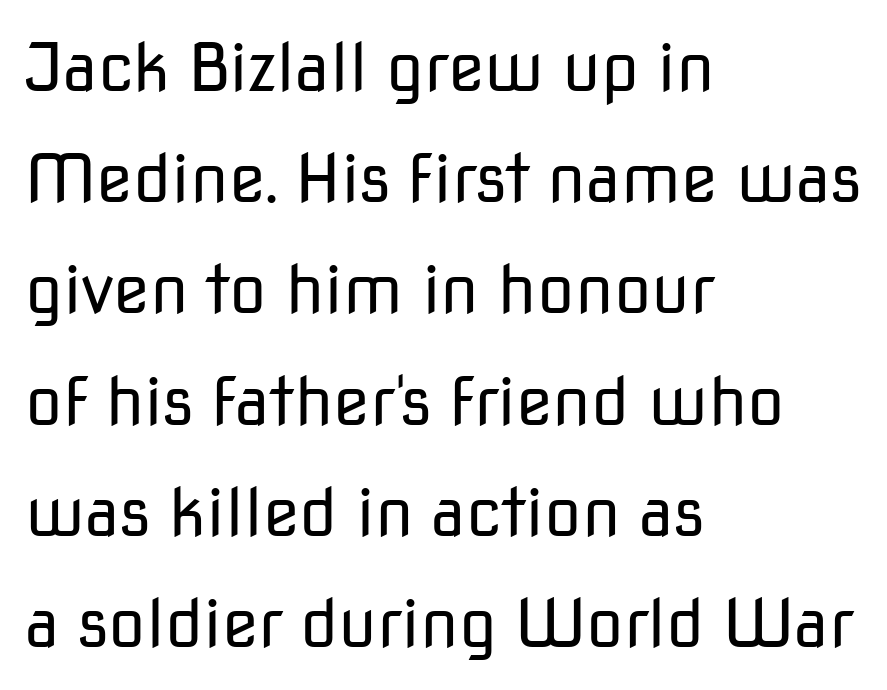
Q: Is the text bold? A: No.
Q: Is the text italic (slanted)? A: No, it is upright.
Q: Is the typeface a serif or a sans-serif typeface? A: Sans-serif.
Q: Is the text underlined? A: No.
Q: How is the paragraph aligned? A: Left-aligned.
Q: Is the spacing between letters normal or unusually wide? A: Normal.
Q: Is the spacing between lines tight, normal or loose? A: Normal.
Q: Width (condensed, normal, or wide)? A: Normal.
Q: Stroke contrast? A: Low.
Q: x-height? A: Medium.
Q: Monospaced? A: No.
